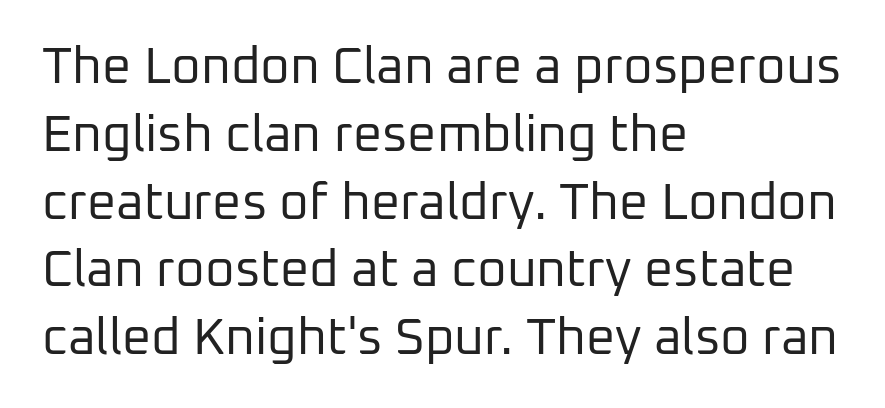
Q: Is the text bold? A: No.
Q: Is the text italic (slanted)? A: No, it is upright.
Q: Is the typeface a serif or a sans-serif typeface? A: Sans-serif.
Q: Is the text underlined? A: No.
Q: How is the paragraph aligned? A: Left-aligned.
Q: Is the spacing between letters normal or unusually wide? A: Normal.
Q: Is the spacing between lines tight, normal or loose? A: Normal.
Q: Width (condensed, normal, or wide)? A: Normal.
Q: Stroke contrast? A: Low.
Q: x-height? A: Medium.
Q: Monospaced? A: No.
